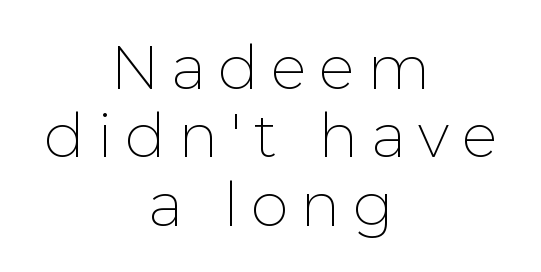
{"serif": "no", "italic": "no", "bold": "no", "weight": "thin", "width": "normal", "stroke_contrast": "low", "x_height": "medium", "monospaced": "no", "underline": "no", "align": "center", "line_spacing": "tight", "line_spacing_ratio": 1.14, "letter_spacing": "wide", "letter_spacing_em": 0.21, "glyph_px": 60}
